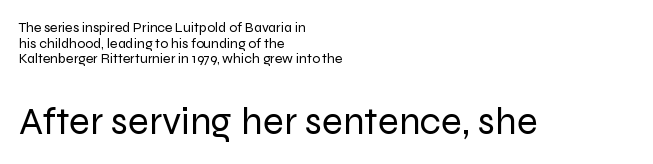
{"serif": "no", "italic": "no", "bold": "no", "weight": "regular", "width": "normal", "stroke_contrast": "low", "x_height": "medium", "monospaced": "no", "underline": "no", "align": "left", "line_spacing": "tight", "line_spacing_ratio": 1.11, "letter_spacing": "normal", "letter_spacing_em": 0.0, "larger_block": "second", "size_ratio": 2.79, "glyph_px": 39}
